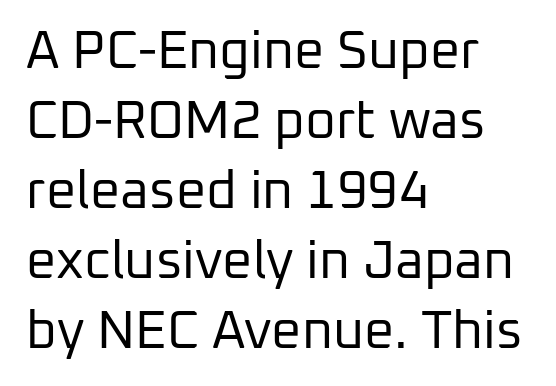
You could not count columns in this text — the font is proportionally spaced. These glyphs show unthickened strokes, regular width or finer. The lines are quadded left. A roman cut, with each character standing at attention. Unmarked baselines from the first word to the last. Caption: standard tracking, unaltered.
